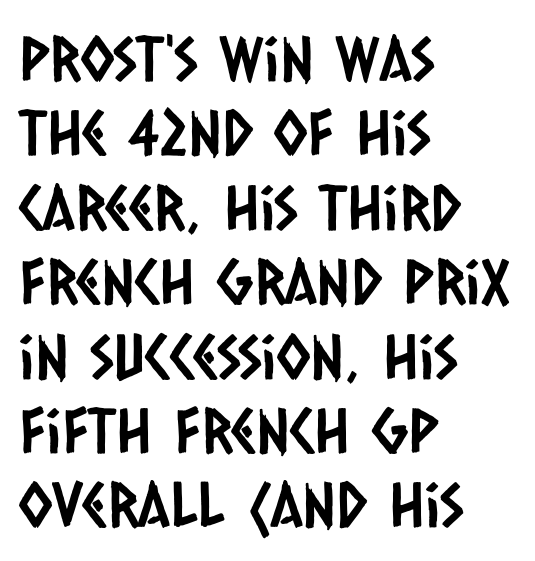
{"serif": "no", "width": "condensed", "stroke_contrast": "low", "x_height": "large", "monospaced": "no", "underline": "no", "align": "left", "line_spacing_ratio": 1.2, "letter_spacing": "normal", "letter_spacing_em": 0.0, "glyph_px": 62}
